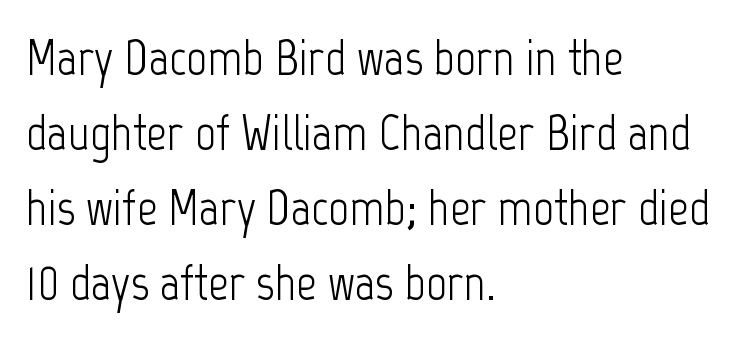
The image shows 51 px light, condensed sans-serif type, upright; set left-aligned, normal line spacing (1.47x), normal letter spacing, not underlined; low stroke contrast and a medium x-height.
